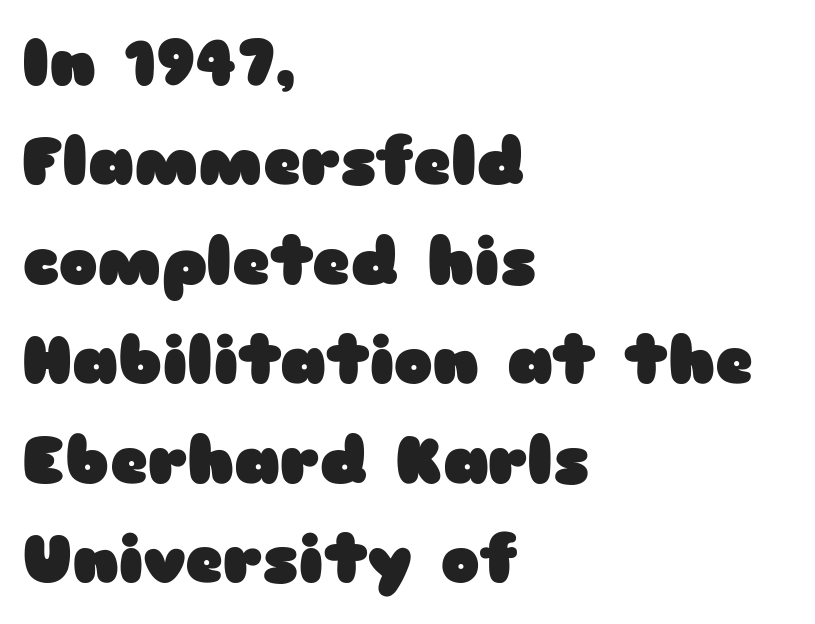
The image shows 65 px heavy, wide sans-serif type, upright; set left-aligned, normal line spacing (1.53x), normal letter spacing, not underlined; low stroke contrast and a medium x-height.
